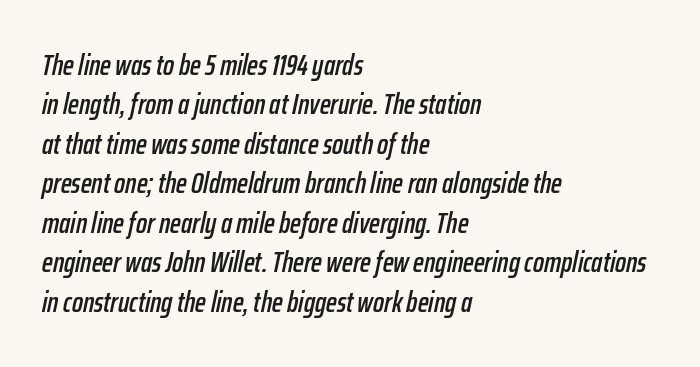
The image shows 29 px condensed type, italic (leaning right); set left-aligned, normal line spacing (1.36x), normal letter spacing, not underlined; low stroke contrast and a medium x-height.
